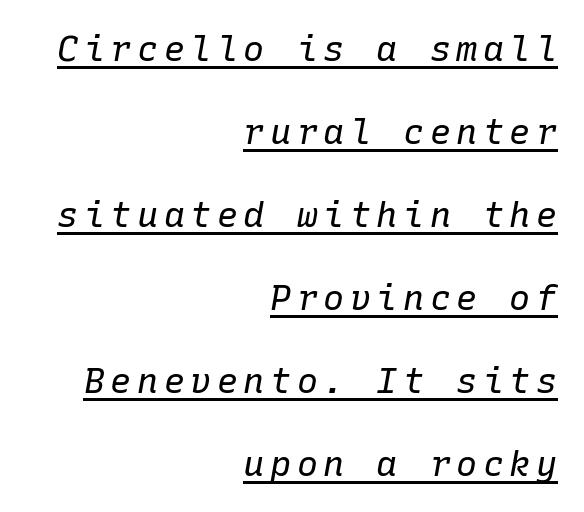
{"italic": "yes", "lean": "right", "slant_degrees": 10, "bold": "no", "weight": "regular", "width": "normal", "stroke_contrast": "low", "x_height": "medium", "monospaced": "yes", "underline": "yes", "align": "right", "line_spacing": "loose", "line_spacing_ratio": 2.37, "glyph_px": 35}
